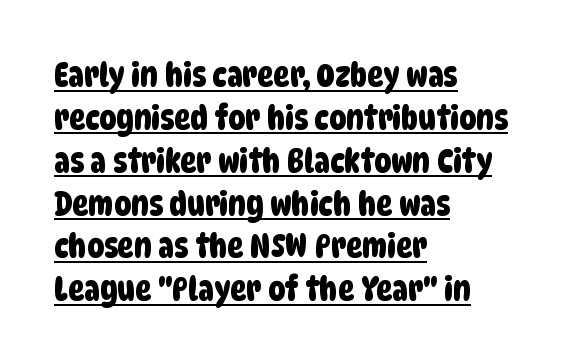
The image shows 34 px condensed sans-serif type; set left-aligned, normal line spacing (1.26x), normal letter spacing, underlined; low stroke contrast and a large x-height.
